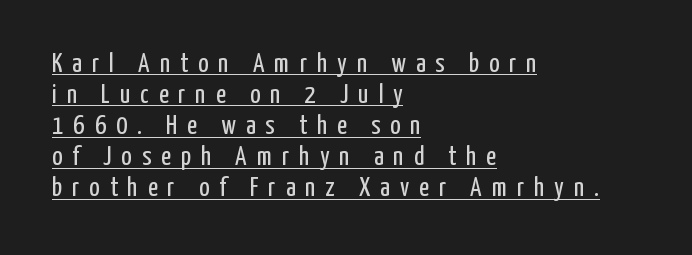
{"italic": "no", "bold": "no", "underline": "yes", "align": "left", "line_spacing": "tight", "line_spacing_ratio": 1.15, "letter_spacing": "wide", "letter_spacing_em": 0.37, "glyph_px": 27}
